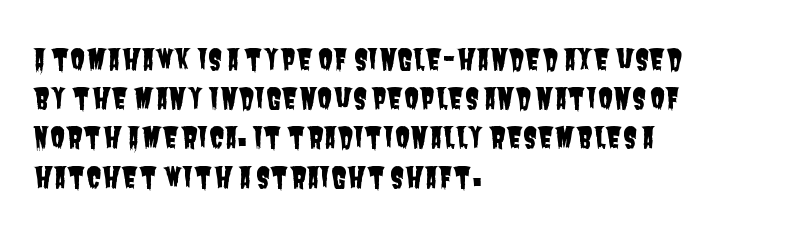
{"serif": "no", "width": "condensed", "stroke_contrast": "low", "x_height": "large", "monospaced": "no", "underline": "no", "align": "left", "line_spacing": "normal", "line_spacing_ratio": 1.4, "letter_spacing": "normal", "letter_spacing_em": 0.0, "glyph_px": 28}
